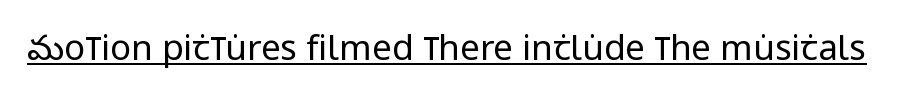
The image shows 35 px regular-weight, condensed sans-serif type, upright; set normal letter spacing, underlined; low stroke contrast and a large x-height.
